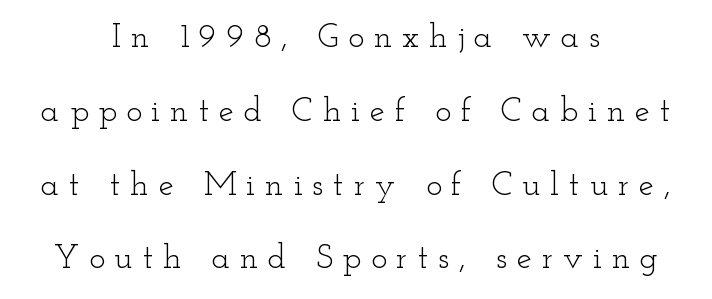
Q: Is the text bold? A: No.
Q: Is the text italic (slanted)? A: No, it is upright.
Q: Is the typeface a serif or a sans-serif typeface? A: Serif.
Q: Is the text underlined? A: No.
Q: How is the paragraph aligned? A: Centered.
Q: Is the spacing between letters normal or unusually wide? A: Unusually wide.
Q: Is the spacing between lines tight, normal or loose? A: Loose.
Q: Width (condensed, normal, or wide)? A: Wide.
Q: Stroke contrast? A: Low.
Q: x-height? A: Small.
Q: Monospaced? A: No.
